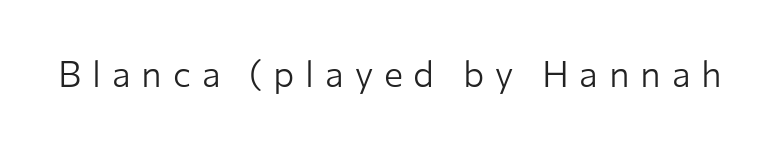
The image shows 36 px light sans-serif type, upright; set unusually wide letter spacing (+0.3 em), not underlined; low stroke contrast and a medium x-height.
